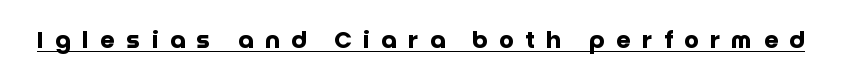
Loose tracking; the words dissolve into strings of separated letters. Ascenders rise straight up at ninety degrees. Bold? Absolutely — the strokes are thick and heavy. The rendered words wear a rule along their underside.
